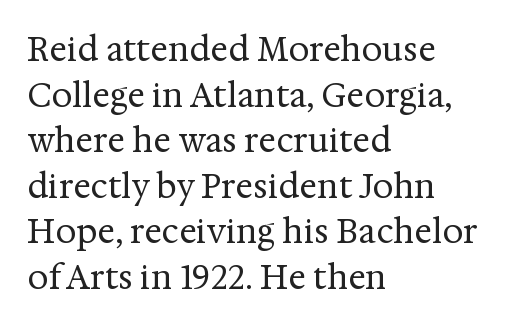
Q: Is the text bold? A: No.
Q: Is the text italic (slanted)? A: No, it is upright.
Q: Is the typeface a serif or a sans-serif typeface? A: Serif.
Q: Is the text underlined? A: No.
Q: How is the paragraph aligned? A: Left-aligned.
Q: Is the spacing between letters normal or unusually wide? A: Normal.
Q: Is the spacing between lines tight, normal or loose? A: Normal.
Q: Width (condensed, normal, or wide)? A: Normal.
Q: Stroke contrast? A: Medium.
Q: x-height? A: Medium.
Q: Monospaced? A: No.
